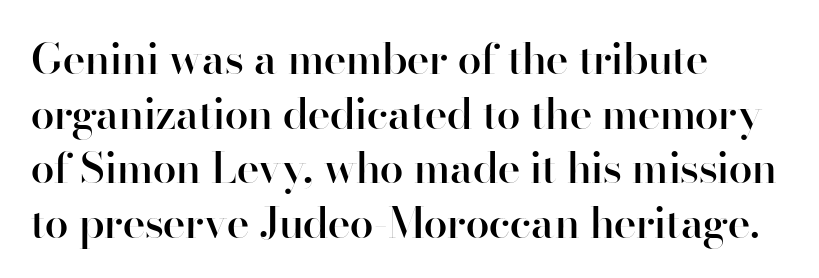
{"serif": "no", "italic": "no", "bold": "semi", "weight": "semibold", "width": "normal", "stroke_contrast": "high", "x_height": "small", "monospaced": "no", "underline": "no", "align": "left", "line_spacing": "normal", "line_spacing_ratio": 1.27, "letter_spacing": "normal", "letter_spacing_em": 0.0, "glyph_px": 43}
